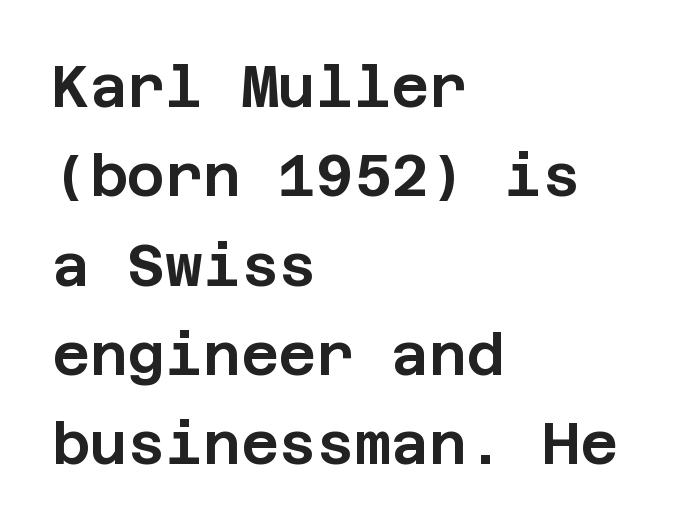
Q: Is the text italic (slanted)? A: No, it is upright.
Q: Is the typeface a serif or a sans-serif typeface? A: Sans-serif.
Q: Is the text underlined? A: No.
Q: How is the paragraph aligned? A: Left-aligned.
Q: Is the spacing between letters normal or unusually wide? A: Normal.
Q: Is the spacing between lines tight, normal or loose? A: Normal.
Q: Width (condensed, normal, or wide)? A: Normal.
Q: Stroke contrast? A: Low.
Q: x-height? A: Large.
